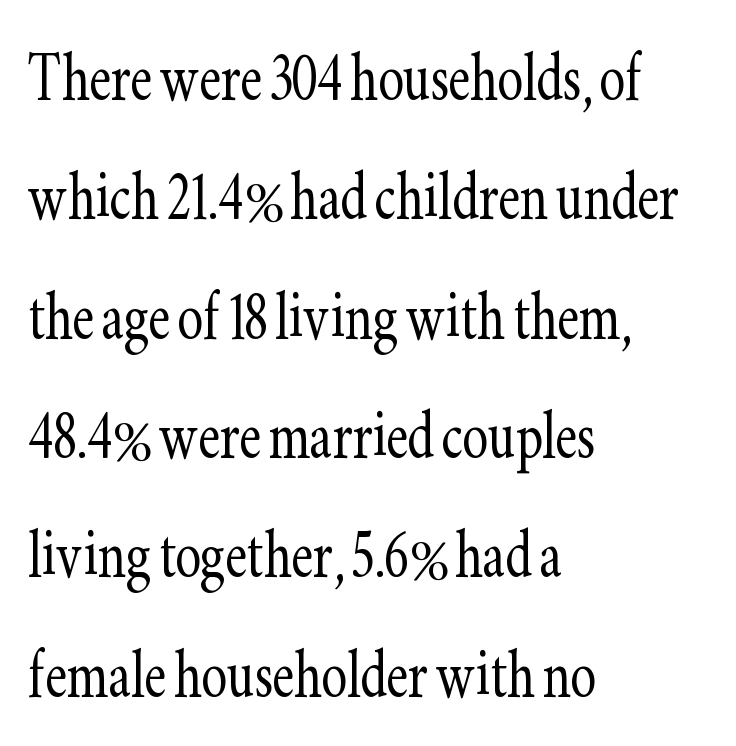
Q: Is the text bold? A: No.
Q: Is the text italic (slanted)? A: No, it is upright.
Q: Is the typeface a serif or a sans-serif typeface? A: Serif.
Q: Is the text underlined? A: No.
Q: How is the paragraph aligned? A: Left-aligned.
Q: Is the spacing between letters normal or unusually wide? A: Normal.
Q: Is the spacing between lines tight, normal or loose? A: Normal.
Q: Width (condensed, normal, or wide)? A: Condensed.
Q: Stroke contrast? A: Low.
Q: x-height? A: Small.
Q: Monospaced? A: No.
